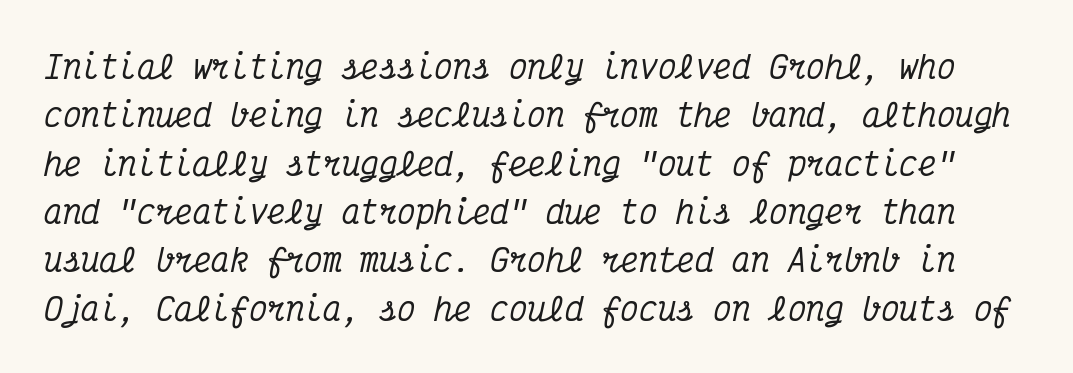
{"serif": "yes", "italic": "yes", "lean": "right", "slant_degrees": 12, "width": "condensed", "stroke_contrast": "medium", "x_height": "medium", "monospaced": "yes", "underline": "no", "line_spacing": "normal", "line_spacing_ratio": 1.56, "letter_spacing": "normal", "letter_spacing_em": 0.0, "glyph_px": 31}
